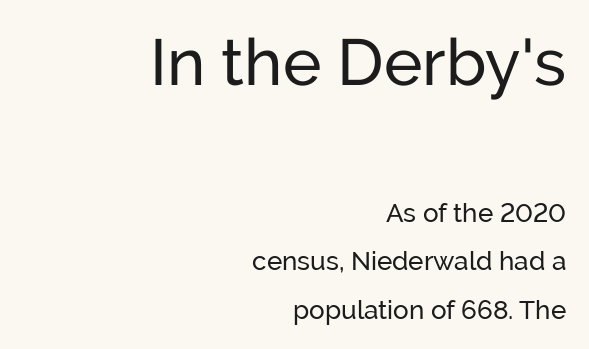
{"serif": "no", "italic": "no", "bold": "no", "weight": "regular", "width": "normal", "stroke_contrast": "low", "x_height": "medium", "monospaced": "no", "underline": "no", "align": "right", "line_spacing_ratio": 1.87, "letter_spacing": "normal", "letter_spacing_em": 0.0, "larger_block": "first", "size_ratio": 2.5, "glyph_px": 65}
